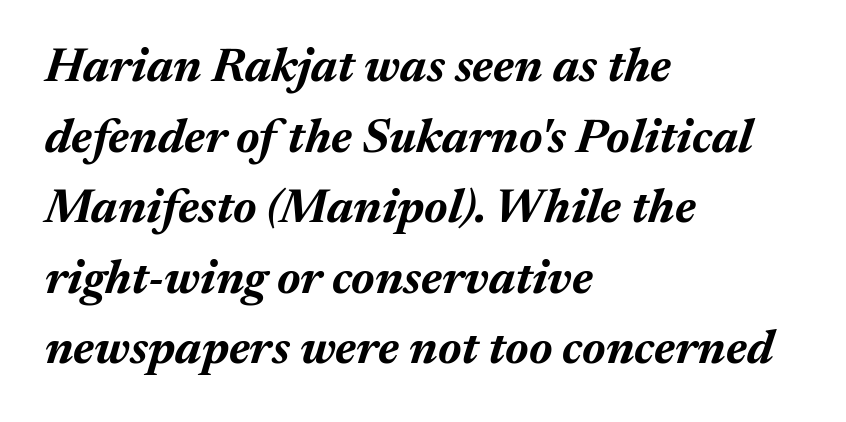
{"italic": "yes", "lean": "right", "slant_degrees": 17, "bold": "yes", "weight": "bold", "width": "normal", "stroke_contrast": "medium", "x_height": "medium", "monospaced": "no", "underline": "no", "align": "left", "line_spacing": "normal", "line_spacing_ratio": 1.47, "letter_spacing": "normal", "letter_spacing_em": 0.0, "glyph_px": 48}
